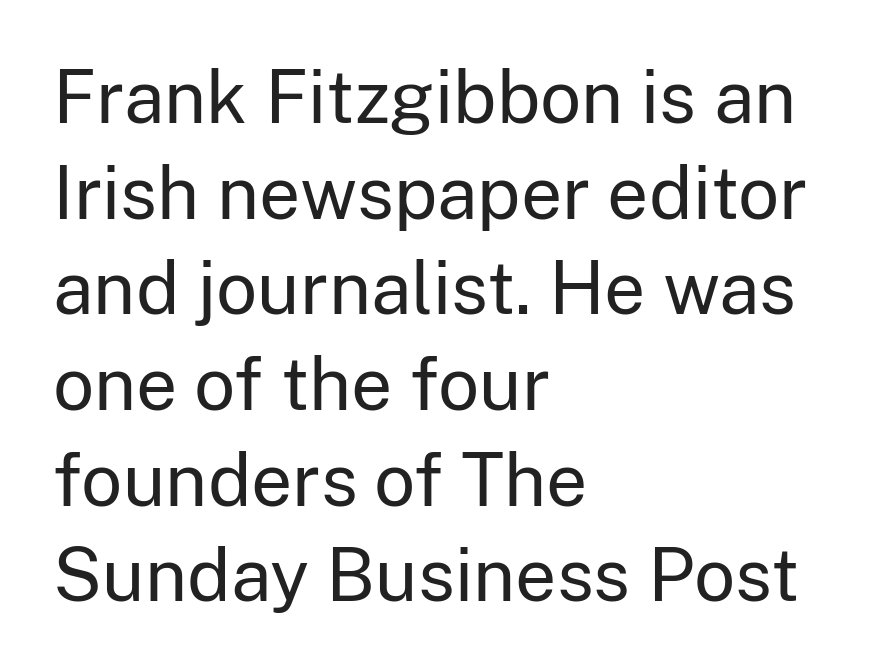
Q: Is the text bold? A: No.
Q: Is the text italic (slanted)? A: No, it is upright.
Q: Is the typeface a serif or a sans-serif typeface? A: Sans-serif.
Q: Is the text underlined? A: No.
Q: How is the paragraph aligned? A: Left-aligned.
Q: Is the spacing between letters normal or unusually wide? A: Normal.
Q: Is the spacing between lines tight, normal or loose? A: Normal.
Q: Width (condensed, normal, or wide)? A: Normal.
Q: Stroke contrast? A: Low.
Q: x-height? A: Medium.
Q: Monospaced? A: No.
